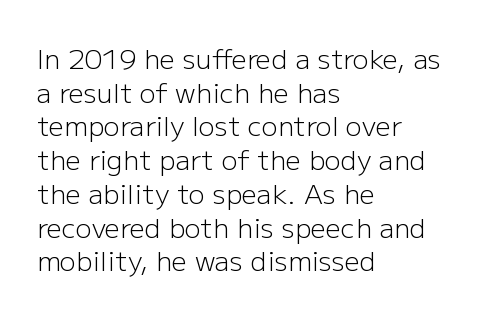
Whoever set this chose a conventional vertical rhythm. Each stroke keeps to a modest, everyday thickness or less. Is there any slant? The stems are plumb. Any mark beneath the type? The region is blank. Horizontal alignment here is leftward, the default for most running prose.
